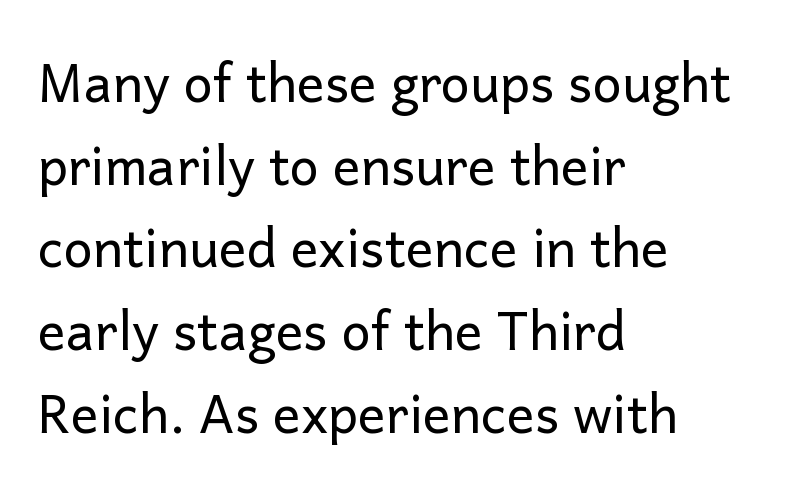
Looks like regular typesetting: each glyph gets only the width it needs. Does the leading feel generous? No, just average. Nothing unusual about the tracking: characters are spaced as the font intends. Rule under the text: the space is simply empty. The typeface chosen for these lines omits serifs.
